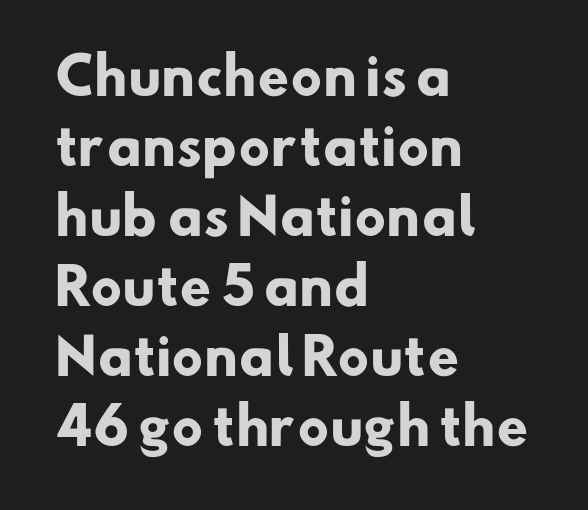
{"serif": "no", "bold": "yes", "weight": "heavy", "width": "normal", "stroke_contrast": "low", "x_height": "small", "monospaced": "no", "underline": "no", "align": "left", "line_spacing": "normal", "line_spacing_ratio": 1.4, "letter_spacing": "normal", "letter_spacing_em": 0.0, "glyph_px": 50}
